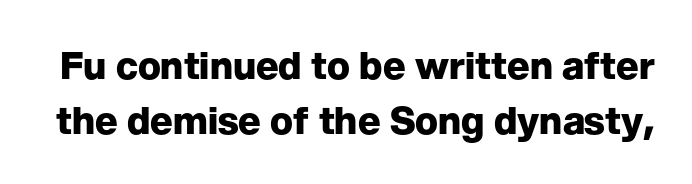
The typography opts for an upright posture over an oblique one. Standard letterfit; no display-style spreading of the glyphs. Unmarked baselines from the first word to the last. How would I describe the line gaps? Plain and ordinary. The typesetting leans heavy: a genuine bold. Looks like regular typesetting: each glyph gets only the width it needs.
